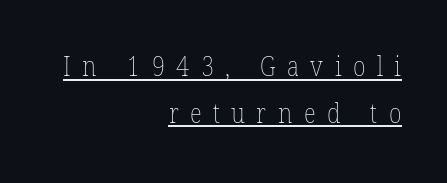
The image shows 28 px thin, condensed type, upright; set right-aligned, normal line spacing (1.67x), unusually wide letter spacing (+0.41 em), underlined; low stroke contrast and a medium x-height.
